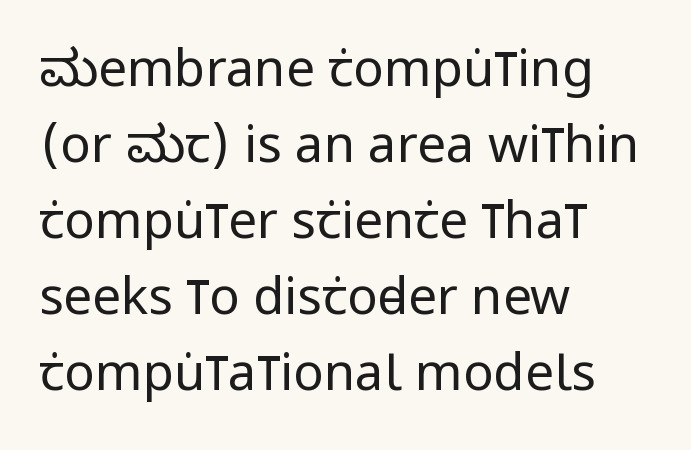
Q: Is the text bold? A: No.
Q: Is the text italic (slanted)? A: No, it is upright.
Q: Is the typeface a serif or a sans-serif typeface? A: Sans-serif.
Q: Is the text underlined? A: No.
Q: How is the paragraph aligned? A: Left-aligned.
Q: Is the spacing between letters normal or unusually wide? A: Normal.
Q: Is the spacing between lines tight, normal or loose? A: Normal.
Q: Width (condensed, normal, or wide)? A: Condensed.
Q: Stroke contrast? A: Low.
Q: x-height? A: Large.
Q: Monospaced? A: No.
